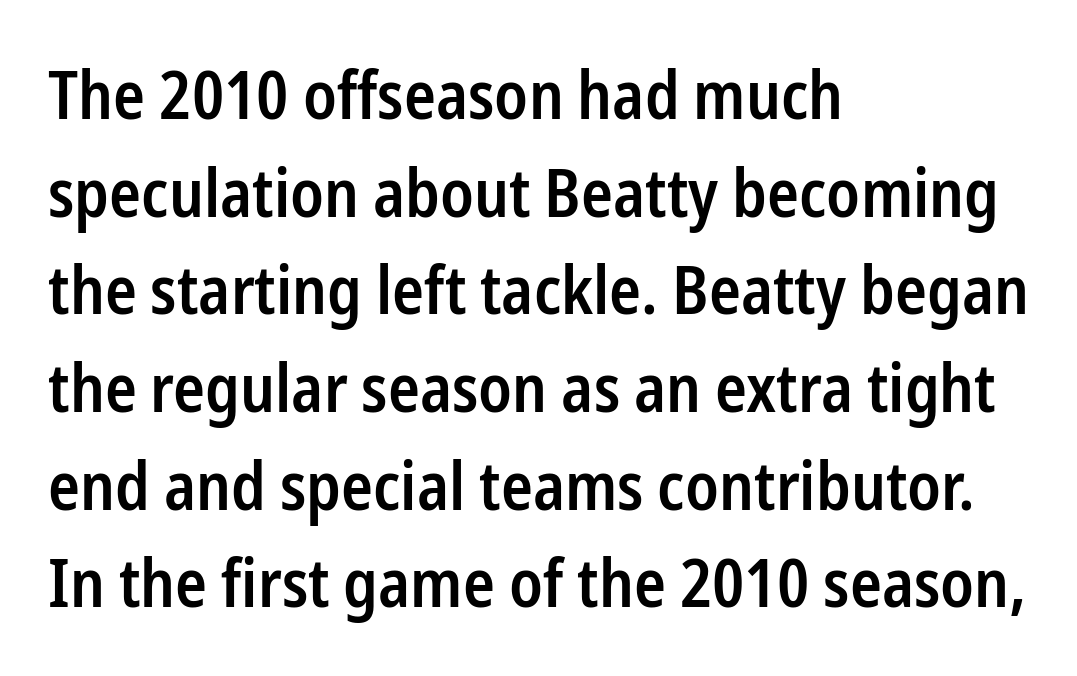
The image shows 66 px semibold, condensed sans-serif type, upright; set left-aligned, normal line spacing (1.48x), normal letter spacing, not underlined; low stroke contrast and a medium x-height.
